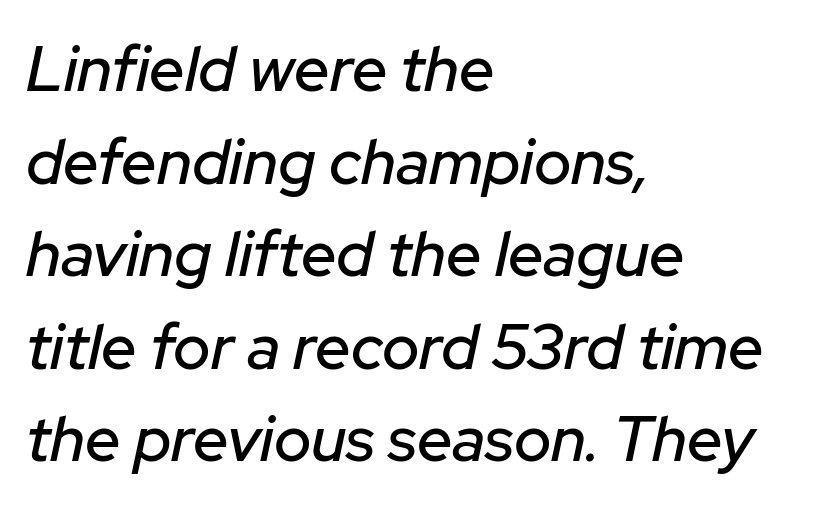
The image shows 63 px text type, italic (leaning right); set left-aligned, normal line spacing (1.47x), normal letter spacing, not underlined; low stroke contrast and a medium x-height.
